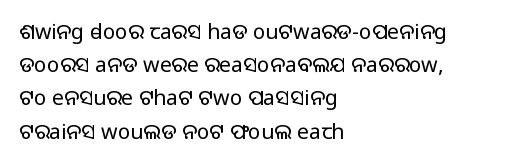
The face looks like a standard text weight, possibly lighter. Short and long lines alike share a common starting point at left. Vertically, the passage feels balanced, rows spaced as you'd expect. A bare baseline throughout the passage. Here the glyphs are tracked normally, forming tight word shapes.
